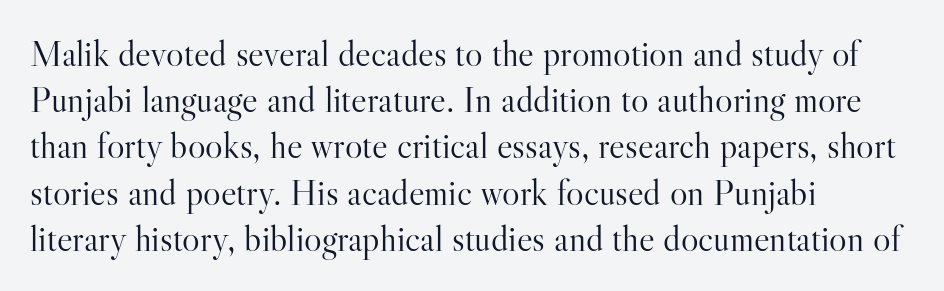
{"serif": "yes", "italic": "no", "bold": "no", "weight": "light", "width": "normal", "stroke_contrast": "high", "x_height": "small", "monospaced": "no", "underline": "no", "align": "left", "line_spacing": "normal", "line_spacing_ratio": 1.25, "letter_spacing": "normal", "letter_spacing_em": 0.0, "glyph_px": 37}
